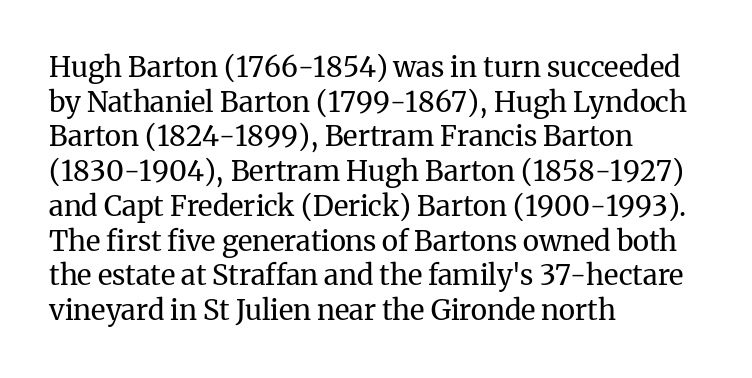
{"serif": "yes", "italic": "no", "bold": "no", "weight": "regular", "width": "normal", "stroke_contrast": "medium", "x_height": "medium", "monospaced": "no", "underline": "no", "align": "left", "line_spacing_ratio": 1.24, "letter_spacing": "normal", "letter_spacing_em": 0.0, "glyph_px": 28}
